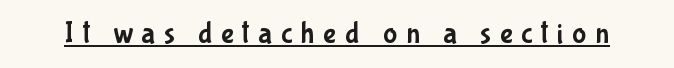
{"serif": "no", "italic": "no", "width": "condensed", "stroke_contrast": "low", "x_height": "medium", "monospaced": "no", "underline": "yes", "letter_spacing": "wide", "letter_spacing_em": 0.29, "glyph_px": 30}
